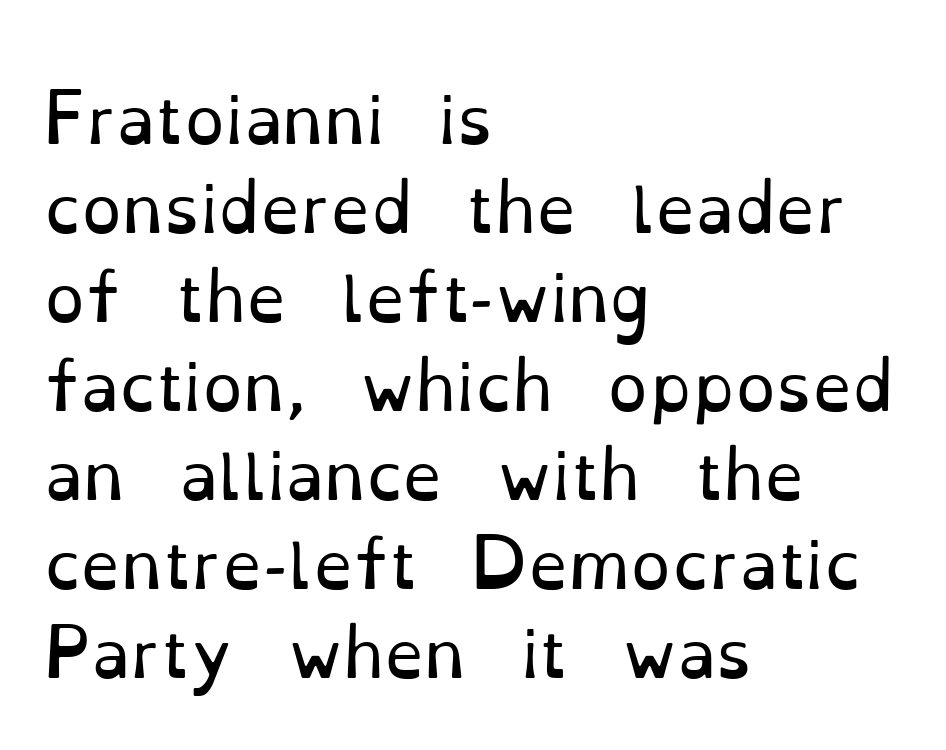
The image shows 64 px regular-weight serif type, upright; set left-aligned, normal line spacing (1.39x), normal letter spacing, not underlined; low stroke contrast and a small x-height.
